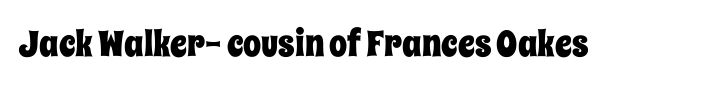
Q: Is the text italic (slanted)? A: No, it is upright.
Q: Is the text underlined? A: No.
Q: Is the spacing between letters normal or unusually wide? A: Normal.
Q: Width (condensed, normal, or wide)? A: Condensed.
Q: Stroke contrast? A: Low.
Q: x-height? A: Large.
Q: Monospaced? A: No.
